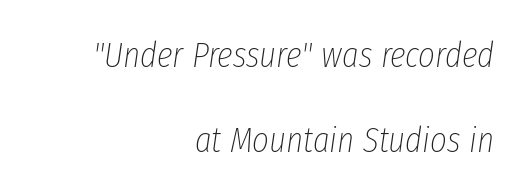
Q: Is the text bold? A: No.
Q: Is the text italic (slanted)? A: Yes, it leans right by about 8 degrees.
Q: Is the text underlined? A: No.
Q: How is the paragraph aligned? A: Right-aligned.
Q: Is the spacing between letters normal or unusually wide? A: Normal.
Q: Is the spacing between lines tight, normal or loose? A: Loose.
Q: Width (condensed, normal, or wide)? A: Condensed.
Q: Stroke contrast? A: Low.
Q: x-height? A: Medium.
Q: Monospaced? A: No.
